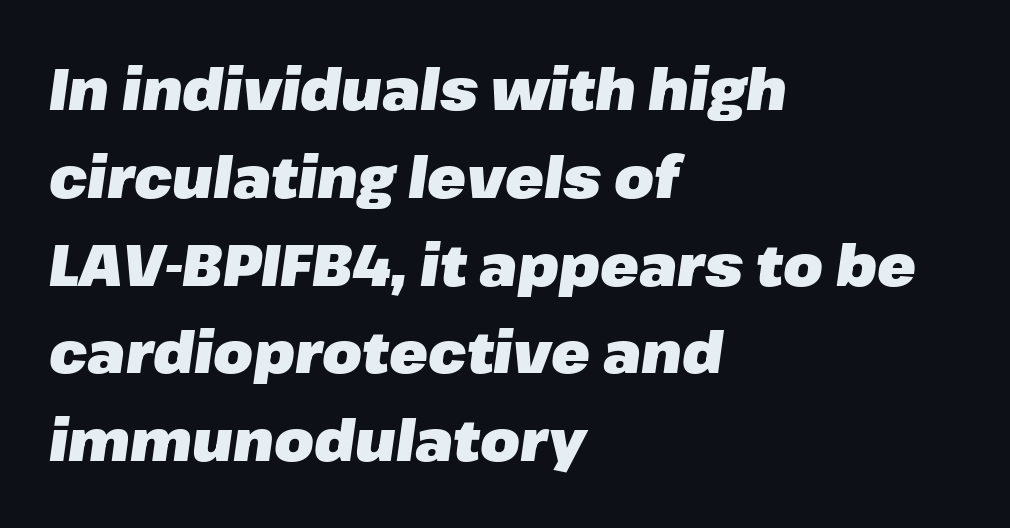
{"italic": "yes", "lean": "right", "slant_degrees": 8, "bold": "yes", "weight": "heavy", "width": "normal", "stroke_contrast": "low", "x_height": "medium", "monospaced": "no", "underline": "no", "align": "left", "line_spacing": "normal", "line_spacing_ratio": 1.54, "letter_spacing": "normal", "letter_spacing_em": 0.0, "glyph_px": 57}
